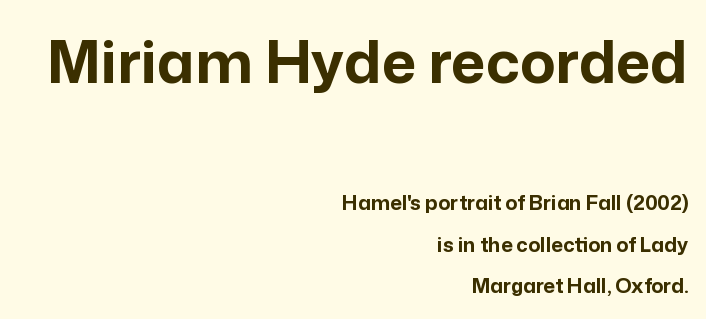
The image shows 59 px bold sans-serif type, upright; set right-aligned, loose line spacing (2.08x), normal letter spacing, not underlined; the first (top) block is 2.95x larger; low stroke contrast and a medium x-height.
